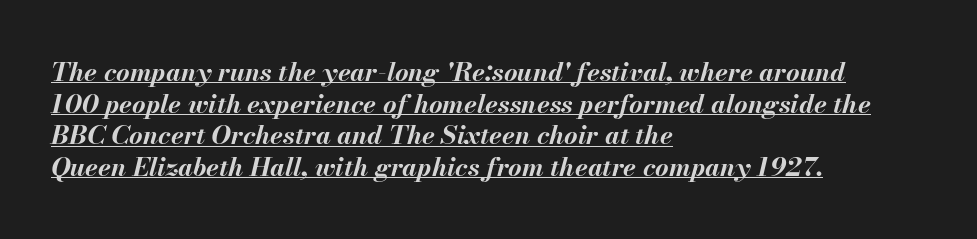
Q: Is the text bold? A: Yes.
Q: Is the text italic (slanted)? A: Yes, it leans right by about 13 degrees.
Q: Is the text underlined? A: Yes.
Q: How is the paragraph aligned? A: Left-aligned.
Q: Is the spacing between letters normal or unusually wide? A: Normal.
